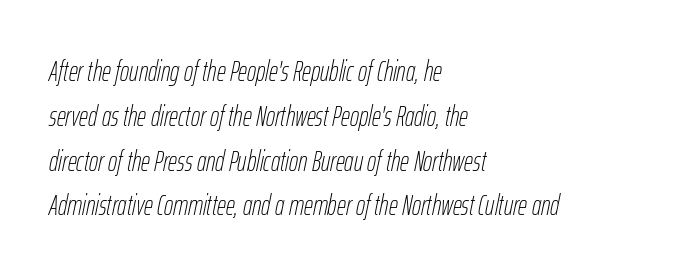
The lines in this sample share a left origin and differ only in where they stop. The rendering uses natural spacing where letterforms have individual widths. The baseline area is clear. Nothing unusual about the tracking: characters are spaced as the font intends. When letters slant like this, we call the style italic.
